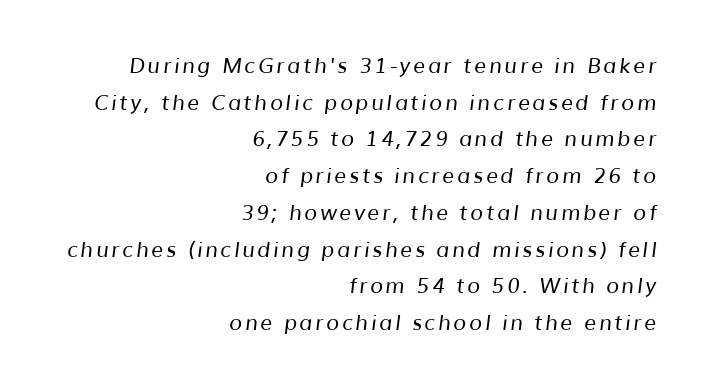
Q: Is the text bold? A: No.
Q: Is the text underlined? A: No.
Q: How is the paragraph aligned? A: Right-aligned.
